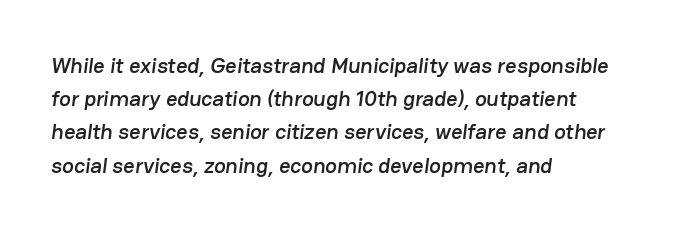
{"underline": "no", "align": "left", "line_spacing": "normal", "line_spacing_ratio": 1.51, "letter_spacing": "normal", "letter_spacing_em": 0.0, "glyph_px": 22}
